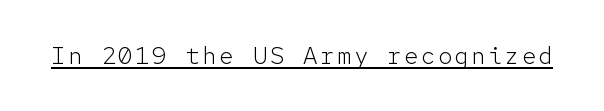
Q: Is the text bold? A: No.
Q: Is the text italic (slanted)? A: No, it is upright.
Q: Is the text underlined? A: Yes.
